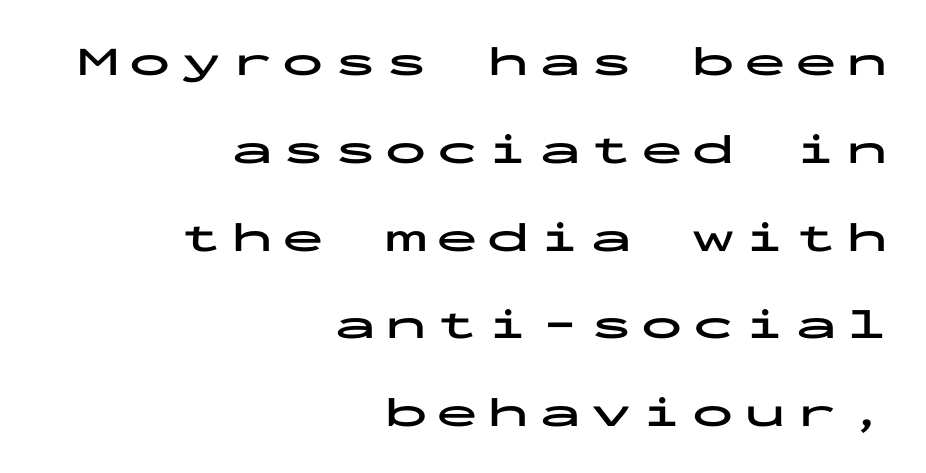
The image shows 42 px bold, wide sans-serif type, upright, monospaced; set right-aligned, loose line spacing (2.09x), unusually wide letter spacing (+0.22 em), not underlined; low stroke contrast and a medium x-height.
